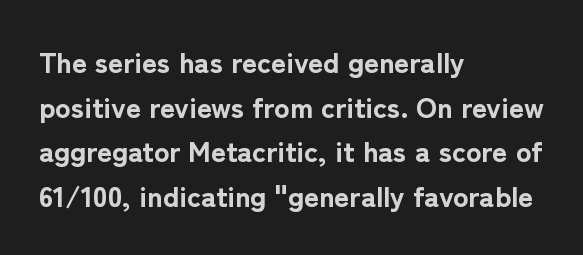
{"serif": "no", "italic": "no", "bold": "yes", "weight": "bold", "width": "normal", "stroke_contrast": "low", "x_height": "medium", "monospaced": "no", "underline": "no", "align": "left", "line_spacing": "normal", "line_spacing_ratio": 1.54, "letter_spacing": "normal", "letter_spacing_em": 0.0, "glyph_px": 29}
